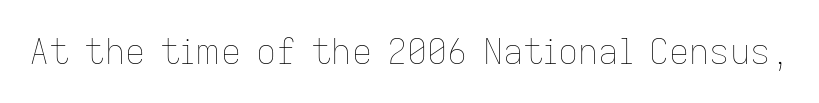
The image shows 35 px thin type, upright; set normal letter spacing, not underlined; low stroke contrast and a medium x-height.
